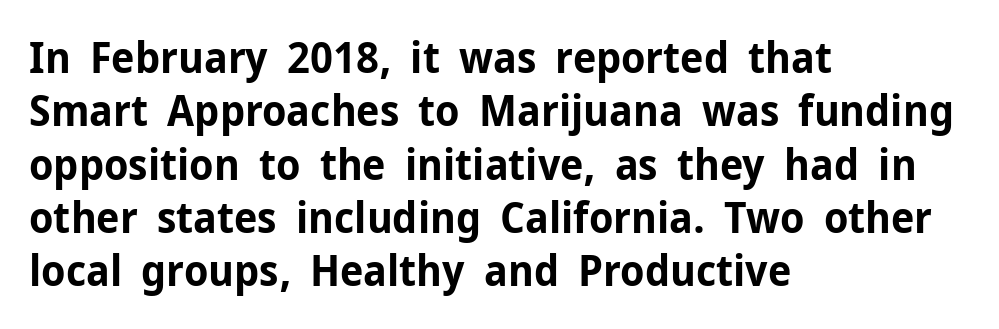
{"serif": "no", "italic": "no", "bold": "yes", "weight": "bold", "width": "normal", "stroke_contrast": "low", "x_height": "medium", "monospaced": "no", "underline": "no", "align": "left", "line_spacing_ratio": 1.24, "letter_spacing": "normal", "letter_spacing_em": 0.0, "glyph_px": 43}
